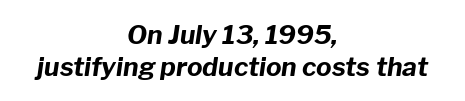
The font is running at its bold setting. Leftover space on each line is divided equally before and after the words. The strip under each line holds only bare page. Every character sits at an angle, as italics do. The type is set solid horizontally, with unmodified tracking.
